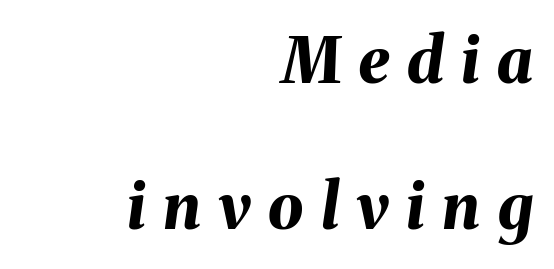
Q: Is the text bold? A: Yes.
Q: Is the text italic (slanted)? A: Yes, it leans right by about 8 degrees.
Q: Is the text underlined? A: No.
Q: How is the paragraph aligned? A: Right-aligned.
Q: Is the spacing between letters normal or unusually wide? A: Unusually wide.
Q: Is the spacing between lines tight, normal or loose? A: Loose.
Q: Width (condensed, normal, or wide)? A: Normal.
Q: Stroke contrast? A: Medium.
Q: x-height? A: Medium.
Q: Monospaced? A: No.
